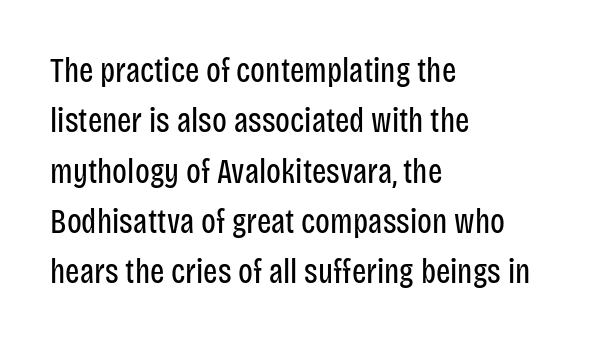
The passage shown is typed in a proportional face where columns would drift. The designer left line spacing at the default. The text was rendered using a sans face with plain stroke endings. Glyph-to-glyph distance matches everyday printed text. The axis of the letterforms is exactly vertical. Unmarked baselines from the first word to the last.
